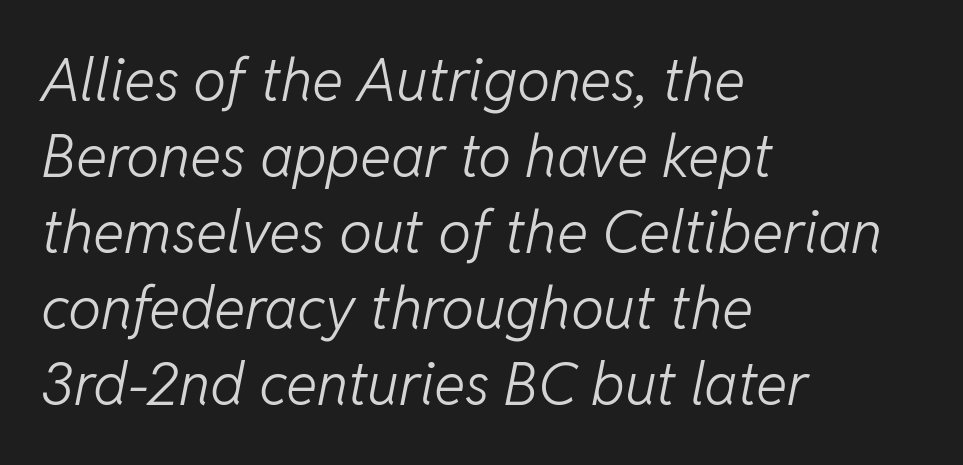
The image shows 59 px light type, italic (leaning right); set left-aligned, normal line spacing (1.29x), normal letter spacing, not underlined; low stroke contrast and a medium x-height.
